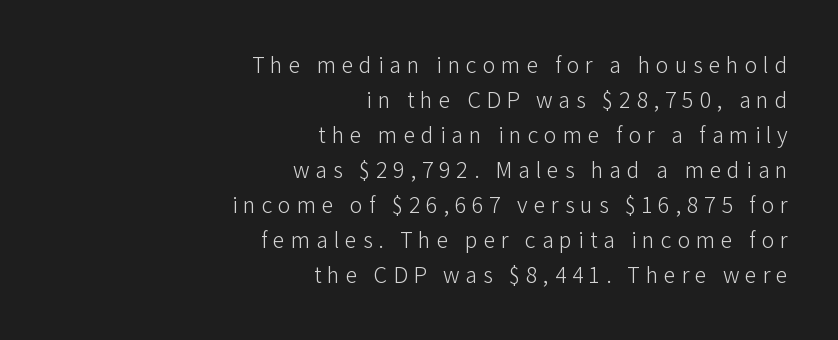
Q: Is the text bold? A: No.
Q: Is the text italic (slanted)? A: No, it is upright.
Q: Is the text underlined? A: No.
Q: How is the paragraph aligned? A: Right-aligned.
Q: Is the spacing between letters normal or unusually wide? A: Unusually wide.
Q: Is the spacing between lines tight, normal or loose? A: Normal.
